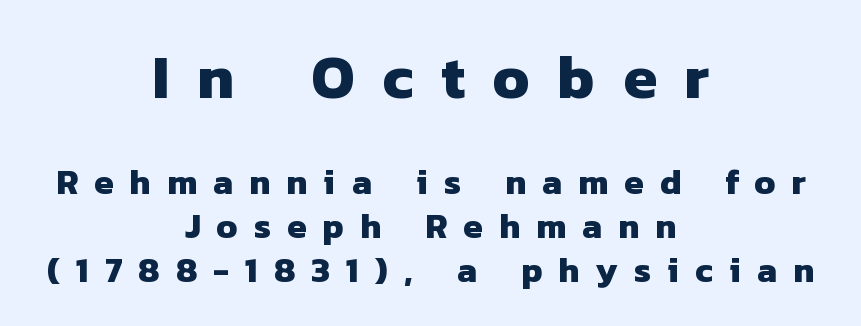
{"serif": "no", "bold": "yes", "weight": "heavy", "width": "normal", "stroke_contrast": "low", "x_height": "medium", "monospaced": "no", "underline": "no", "align": "center", "line_spacing": "normal", "line_spacing_ratio": 1.25, "letter_spacing": "wide", "letter_spacing_em": 0.46, "larger_block": "first", "size_ratio": 1.74, "glyph_px": 61}
